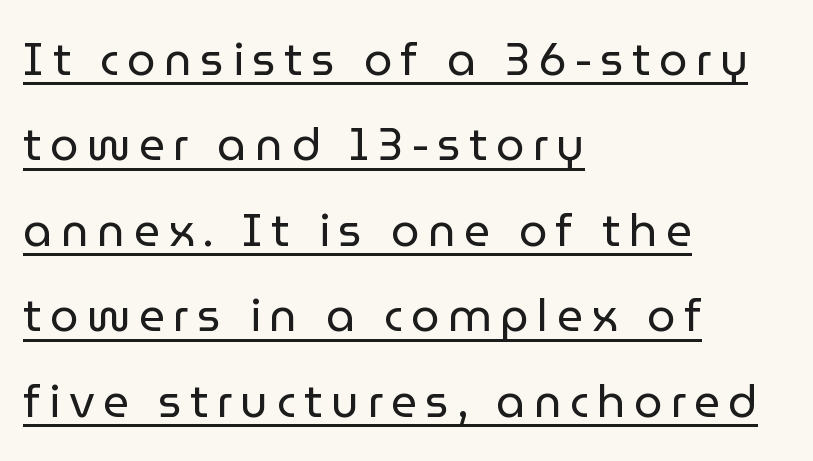
Vertically, the passage feels expansive, rows floating well apart. Short and long lines alike share a common starting point at left. The strokes are not fattened; the text isn't bold. The lettering is marked with a stroke running underneath it. Are there feet on the stems? There aren't — it's a sans. Designer's note — italics off, roman on.
